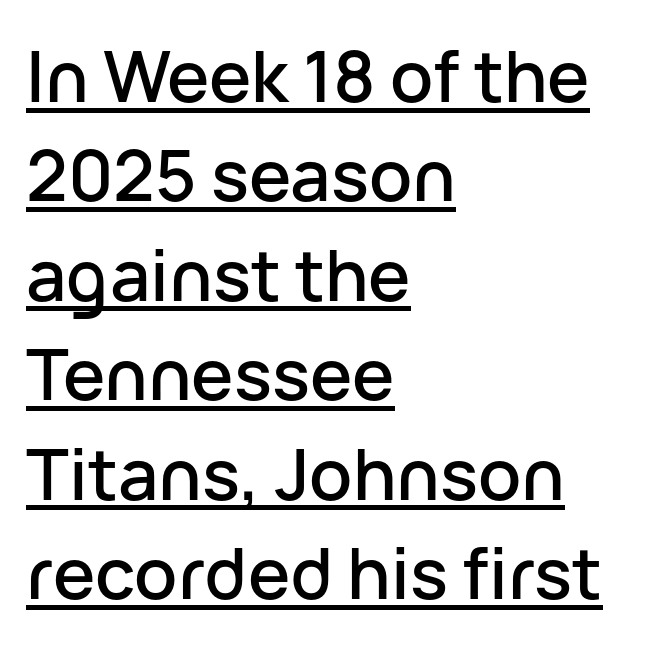
{"serif": "no", "italic": "no", "width": "normal", "stroke_contrast": "low", "x_height": "medium", "monospaced": "no", "underline": "yes", "align": "left", "line_spacing": "normal", "line_spacing_ratio": 1.4, "letter_spacing": "normal", "letter_spacing_em": 0.0, "glyph_px": 71}
